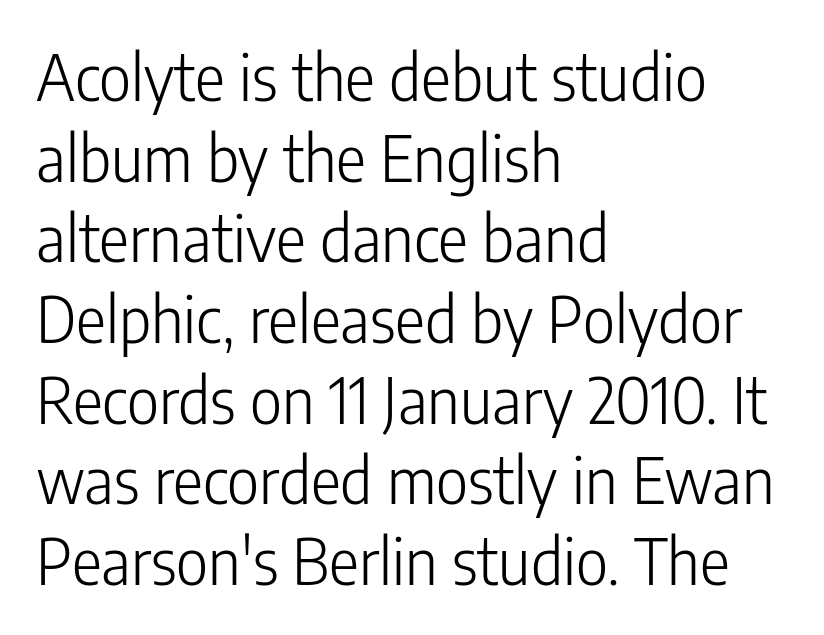
{"serif": "no", "italic": "no", "bold": "no", "weight": "light", "width": "condensed", "stroke_contrast": "low", "x_height": "medium", "monospaced": "no", "underline": "no", "align": "left", "line_spacing": "normal", "line_spacing_ratio": 1.28, "letter_spacing": "normal", "letter_spacing_em": 0.0, "glyph_px": 63}
